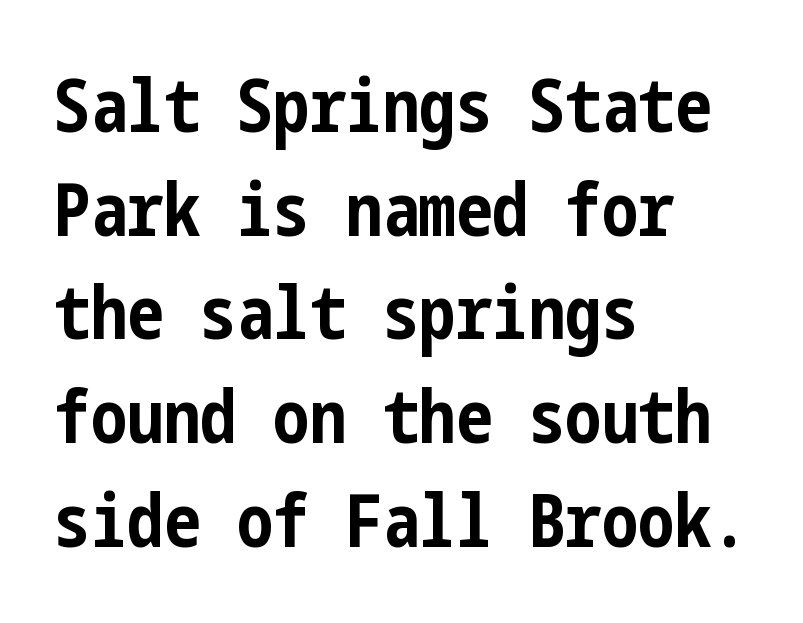
{"serif": "no", "italic": "no", "bold": "yes", "weight": "bold", "width": "condensed", "stroke_contrast": "low", "x_height": "medium", "underline": "no", "align": "left", "line_spacing": "normal", "line_spacing_ratio": 1.42, "letter_spacing": "normal", "letter_spacing_em": 0.0, "glyph_px": 73}
